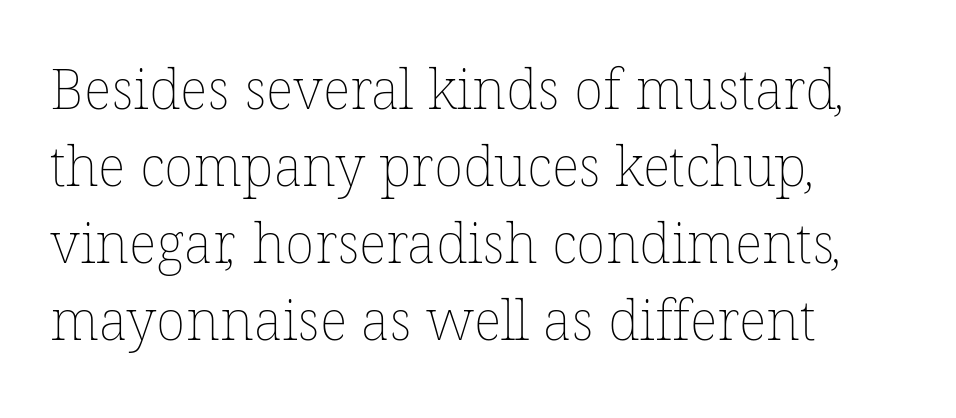
{"bold": "no", "weight": "thin", "width": "normal", "stroke_contrast": "low", "x_height": "medium", "monospaced": "no", "underline": "no", "align": "left", "line_spacing": "normal", "line_spacing_ratio": 1.4, "letter_spacing": "normal", "letter_spacing_em": 0.0, "glyph_px": 55}
